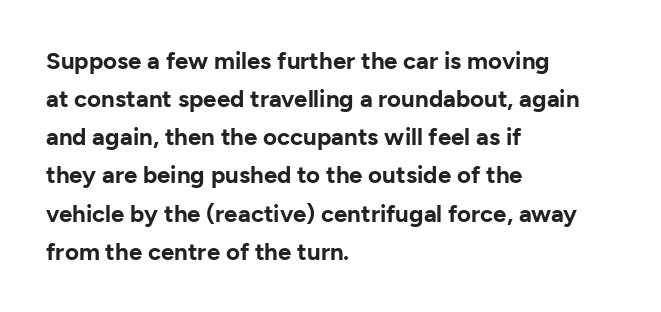
The image shows 24 px bold type, upright; set left-aligned, normal line spacing (1.59x), normal letter spacing, not underlined.
